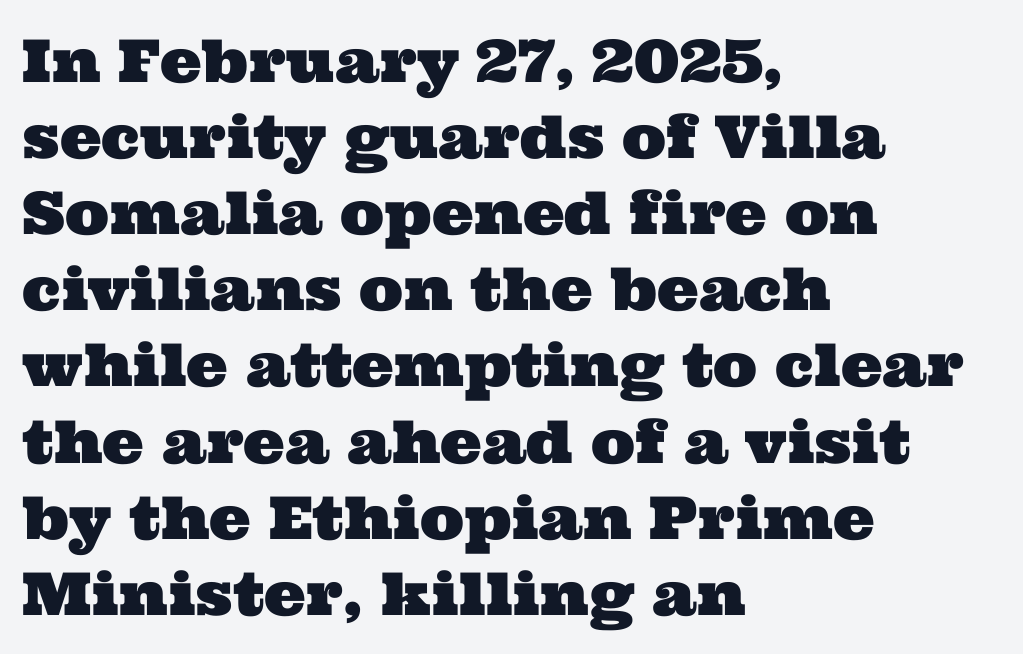
{"serif": "yes", "width": "wide", "stroke_contrast": "medium", "x_height": "medium", "monospaced": "no", "underline": "no", "align": "left", "line_spacing": "normal", "line_spacing_ratio": 1.29, "letter_spacing": "normal", "letter_spacing_em": 0.0, "glyph_px": 59}
